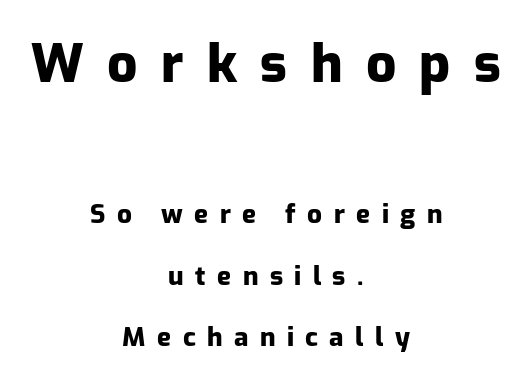
{"serif": "no", "italic": "no", "bold": "yes", "weight": "heavy", "width": "normal", "stroke_contrast": "low", "x_height": "medium", "monospaced": "no", "underline": "no", "align": "center", "line_spacing": "loose", "line_spacing_ratio": 2.37, "letter_spacing": "wide", "letter_spacing_em": 0.44, "larger_block": "first", "size_ratio": 2.04, "glyph_px": 53}
